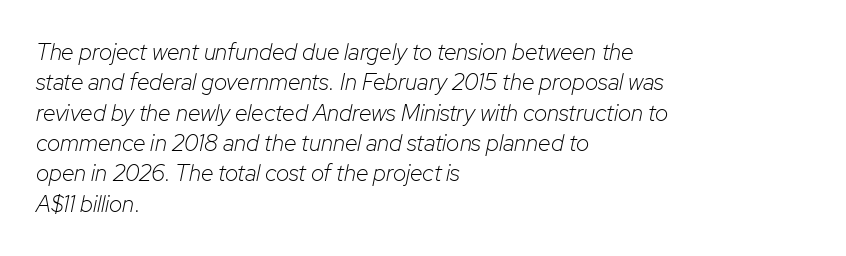
What's the leading like? Ordinary, nothing unusual. The weight tops out at a normal text grade. The gaps between neighbouring characters are ordinary and unremarkable. If you drew a ruler down the left edge, every line would touch it. Plain, unruled lines of type.
